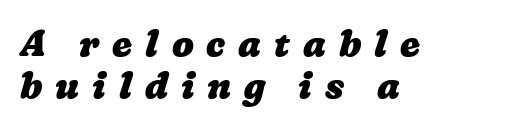
This rendering uses left alignment, leaving the right contour irregular. Proportional: the letters do not fall into vertical columns. Heft: maximum for text — a bold. The face used here is rendered with a markedly widened letterfit. The string is rendered with underlining switched off.
